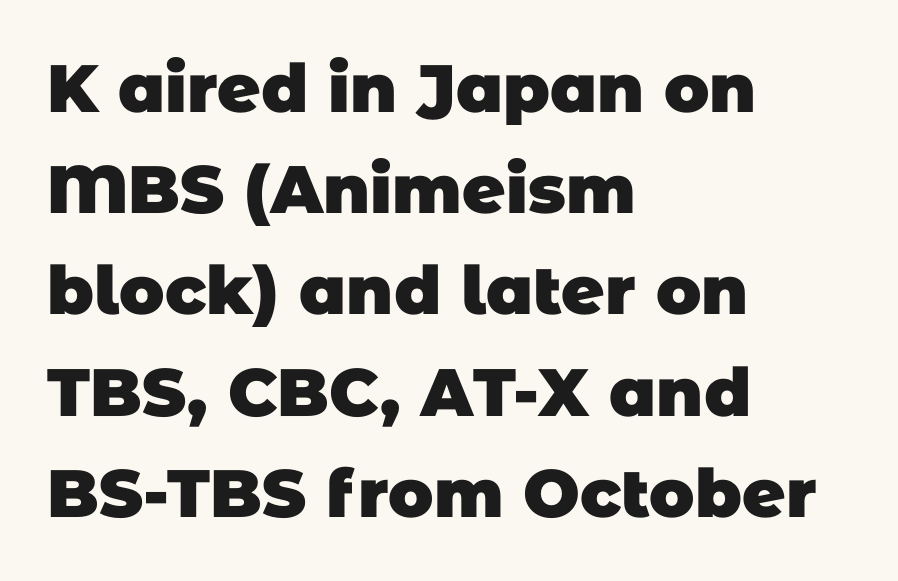
Proportional: the letters do not fall into vertical columns. The passage shown is not underscored anywhere. No extra tracking has been applied to these lines. Heavy-handed strokes throughout: this text is bold.
